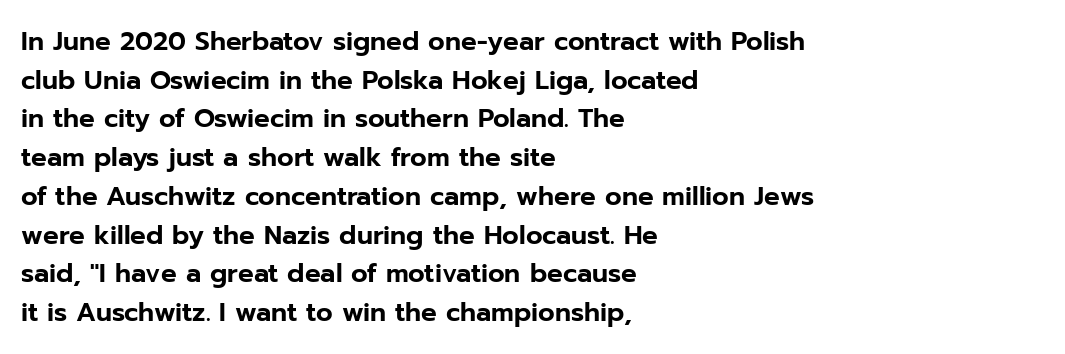
Q: Is the text italic (slanted)? A: No, it is upright.
Q: Is the text underlined? A: No.
Q: How is the paragraph aligned? A: Left-aligned.
Q: Is the spacing between letters normal or unusually wide? A: Normal.
Q: Is the spacing between lines tight, normal or loose? A: Normal.
